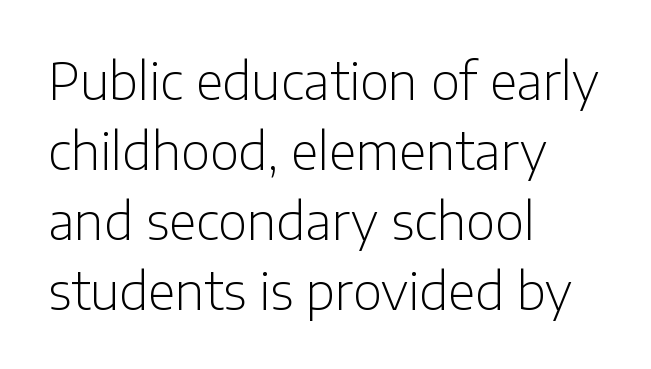
Quick note: underline off. Glyph-to-glyph distance matches everyday printed text. The strokes carry an ordinary text weight at most. Is this a sans? Yes — the strokes have no serifs.
